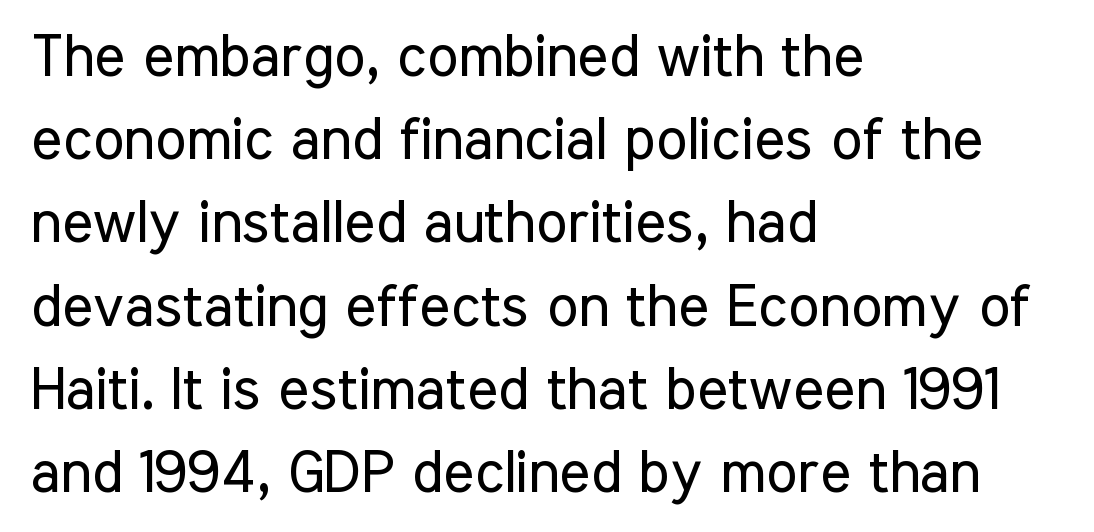
Varying glyph widths throughout — classic text-font behaviour. The passage shown has conventional tracking throughout. Weight: regular or lighter. Check under the words: just untouched page.
